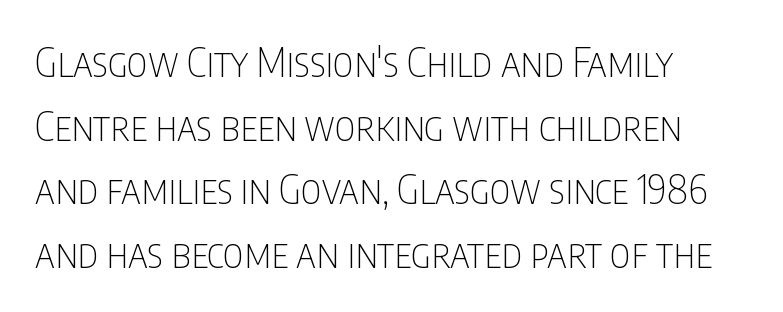
The letters advance in unequal steps, a hallmark of proportional type. Regarding serifs, this sample does without them. Rule under the text: the space is simply empty. Characters remain perfectly vertical along every line. Interline gaps are of average width in this sample. A typesetter would call this zero additional tracking.
